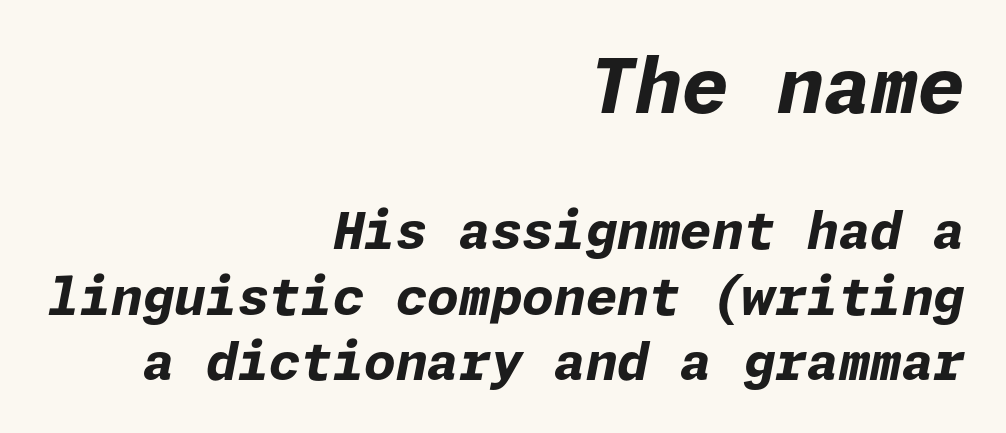
Leading matches the norm, producing a regular column. Quick note: underline off. All the whitespace from short lines collects on the left. Would a proofreader flag this as italicized? Yes. Between these two stacked blocks, the higher one wins on size.
